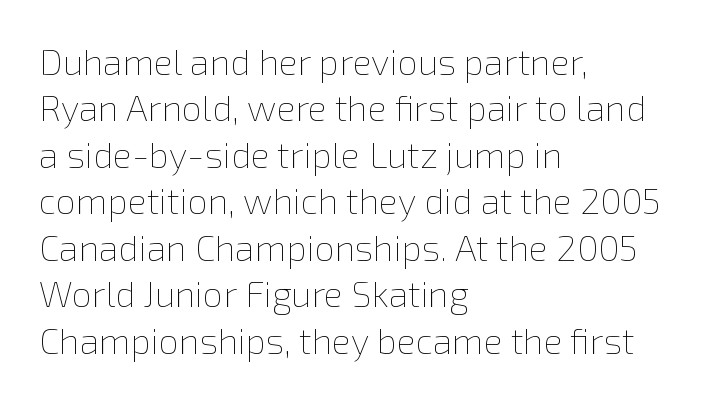
Q: Is the text bold? A: No.
Q: Is the text italic (slanted)? A: No, it is upright.
Q: Is the text underlined? A: No.
Q: How is the paragraph aligned? A: Left-aligned.
Q: Is the spacing between letters normal or unusually wide? A: Normal.
Q: Is the spacing between lines tight, normal or loose? A: Normal.
Q: Width (condensed, normal, or wide)? A: Normal.
Q: x-height? A: Medium.
Q: Monospaced? A: No.
